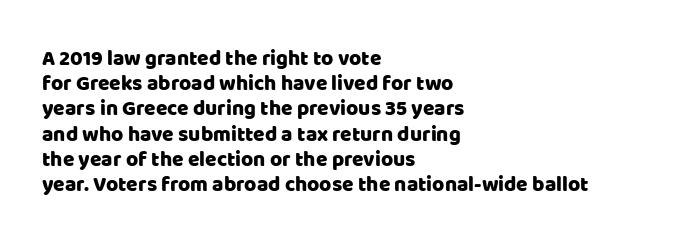
{"italic": "no", "underline": "no", "align": "left", "line_spacing_ratio": 1.2, "letter_spacing": "normal", "letter_spacing_em": 0.0, "glyph_px": 21}
